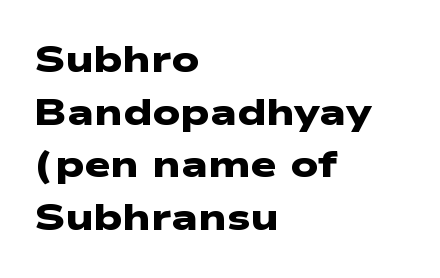
{"serif": "no", "bold": "yes", "weight": "heavy", "width": "wide", "stroke_contrast": "low", "x_height": "medium", "monospaced": "no", "underline": "no", "align": "left", "line_spacing": "normal", "line_spacing_ratio": 1.42, "letter_spacing": "normal", "letter_spacing_em": 0.0, "glyph_px": 37}
